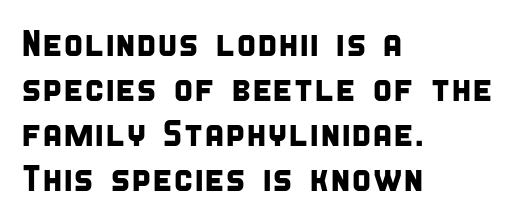
The passage shown is not underscored anywhere. This sample is left-justified, so line endings fall wherever the words run out. Between one letter and the next there's only the usual sliver of space. You could not count columns in this text — the font is proportionally spaced. Note: no serifs on the glyphs.
